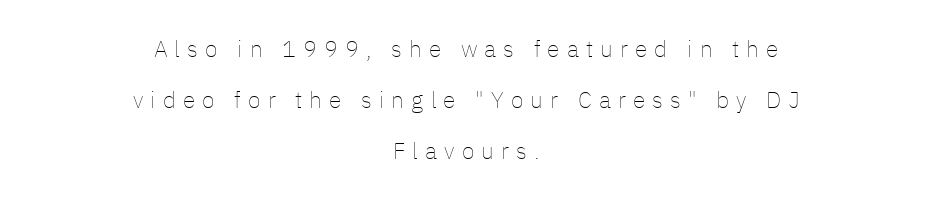
{"italic": "no", "bold": "no", "underline": "no", "align": "center", "line_spacing": "loose", "line_spacing_ratio": 2.22, "letter_spacing": "wide", "letter_spacing_em": 0.31, "glyph_px": 23}
